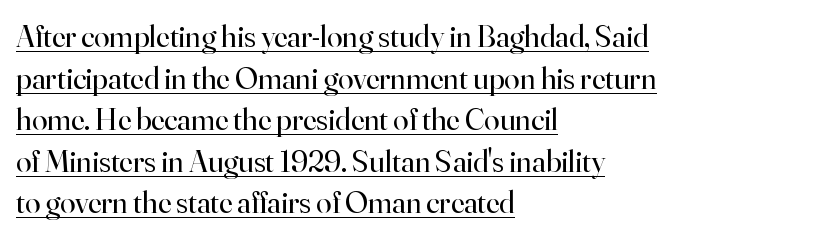
Q: Is the text bold? A: No.
Q: Is the text italic (slanted)? A: No, it is upright.
Q: Is the typeface a serif or a sans-serif typeface? A: Serif.
Q: Is the text underlined? A: Yes.
Q: How is the paragraph aligned? A: Left-aligned.
Q: Is the spacing between letters normal or unusually wide? A: Normal.
Q: Is the spacing between lines tight, normal or loose? A: Normal.
Q: Width (condensed, normal, or wide)? A: Normal.
Q: Stroke contrast? A: High.
Q: x-height? A: Small.
Q: Monospaced? A: No.
